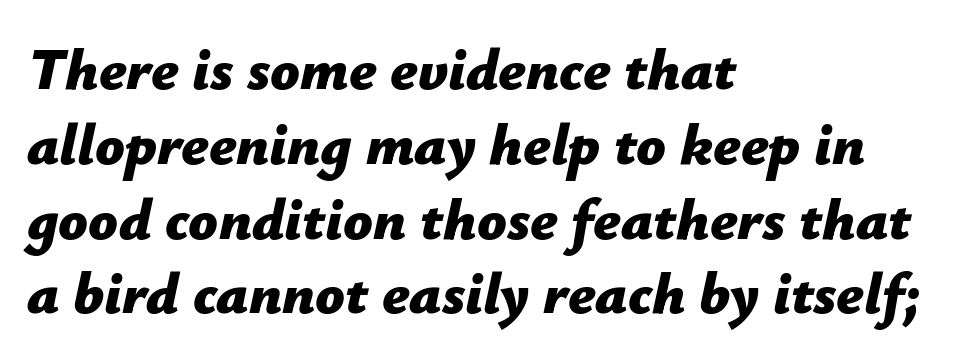
{"italic": "yes", "lean": "right", "slant_degrees": 12, "bold": "yes", "weight": "bold", "width": "normal", "stroke_contrast": "low", "x_height": "medium", "monospaced": "no", "underline": "no", "align": "left", "line_spacing": "normal", "line_spacing_ratio": 1.29, "letter_spacing": "normal", "letter_spacing_em": 0.0, "glyph_px": 58}
